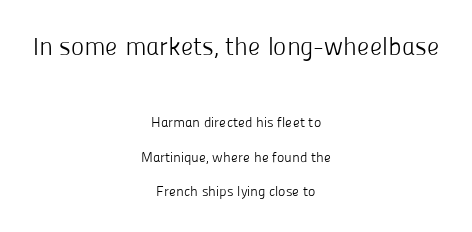
Q: Is the text bold? A: No.
Q: Is the text italic (slanted)? A: No, it is upright.
Q: Is the text underlined? A: No.
Q: How is the paragraph aligned? A: Centered.
Q: Is the spacing between letters normal or unusually wide? A: Normal.
Q: Is the spacing between lines tight, normal or loose? A: Loose.
Q: Which block of text is set in a larger size, the first (top) or the second (bottom)? A: The first (top) one.
